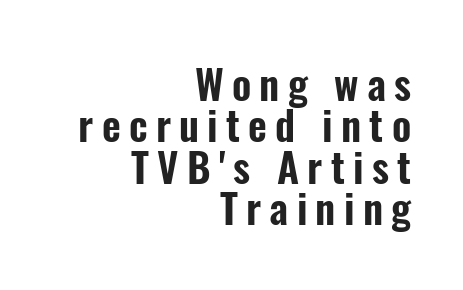
{"serif": "no", "italic": "no", "width": "condensed", "stroke_contrast": "low", "x_height": "medium", "monospaced": "no", "underline": "no", "align": "right", "line_spacing": "tight", "line_spacing_ratio": 1.01, "letter_spacing": "wide", "letter_spacing_em": 0.2, "glyph_px": 41}
